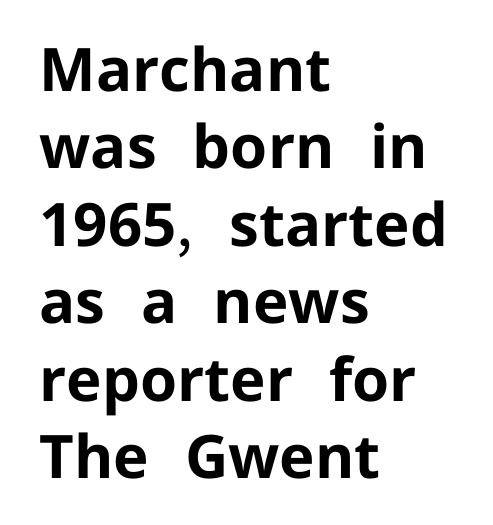
The image shows 60 px bold sans-serif type, upright; set left-aligned, normal line spacing (1.29x), normal letter spacing, not underlined; low stroke contrast and a medium x-height.
